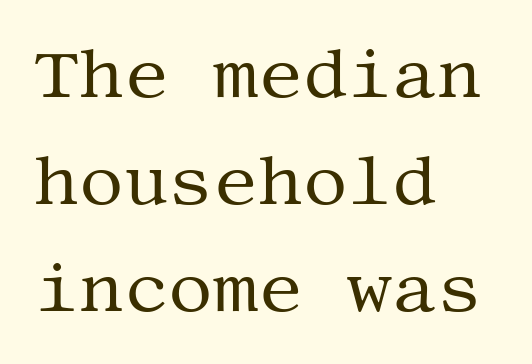
Q: Is the text bold? A: No.
Q: Is the text italic (slanted)? A: No, it is upright.
Q: Is the typeface a serif or a sans-serif typeface? A: Serif.
Q: Is the text underlined? A: No.
Q: How is the paragraph aligned? A: Left-aligned.
Q: Is the spacing between letters normal or unusually wide? A: Normal.
Q: Is the spacing between lines tight, normal or loose? A: Normal.
Q: Width (condensed, normal, or wide)? A: Normal.
Q: Stroke contrast? A: Medium.
Q: x-height? A: Large.
